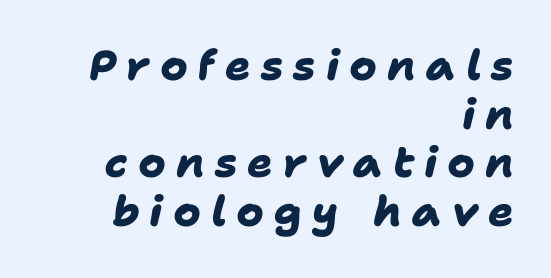
Q: Is the text bold? A: Yes.
Q: Is the typeface a serif or a sans-serif typeface? A: Sans-serif.
Q: Is the text underlined? A: No.
Q: How is the paragraph aligned? A: Right-aligned.
Q: Is the spacing between letters normal or unusually wide? A: Unusually wide.
Q: Width (condensed, normal, or wide)? A: Normal.
Q: Stroke contrast? A: Low.
Q: x-height? A: Medium.
Q: Monospaced? A: No.
